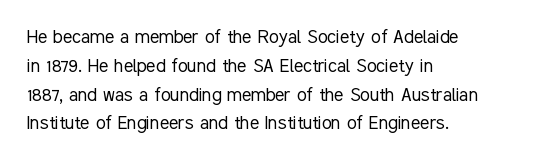
No extra ink here — the face is not bold. The ragged edge is on the right, which tells us the setting is flush left. Decoration check: the copy has no underline. Between one letter and the next there's only the usual sliver of space. No italicization has been applied; the sample stays upright. Successive baselines arrive at the customary interval.
